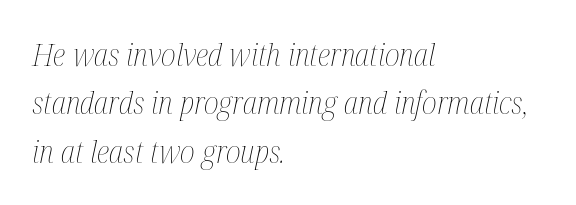
{"italic": "yes", "lean": "right", "slant_degrees": 12, "bold": "no", "weight": "thin", "width": "condensed", "stroke_contrast": "medium", "x_height": "medium", "monospaced": "no", "underline": "no", "align": "left", "line_spacing": "normal", "line_spacing_ratio": 1.56, "letter_spacing": "normal", "letter_spacing_em": 0.0, "glyph_px": 31}
